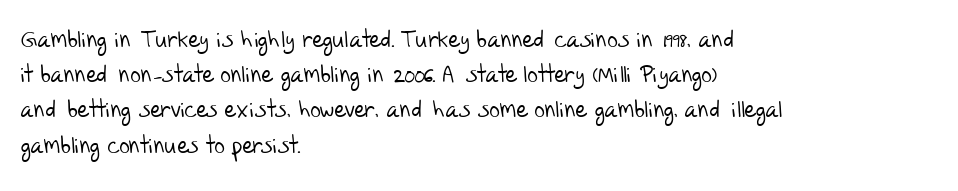
{"bold": "no", "underline": "no", "align": "left", "line_spacing": "normal", "line_spacing_ratio": 1.53, "letter_spacing": "normal", "letter_spacing_em": 0.0, "glyph_px": 23}
